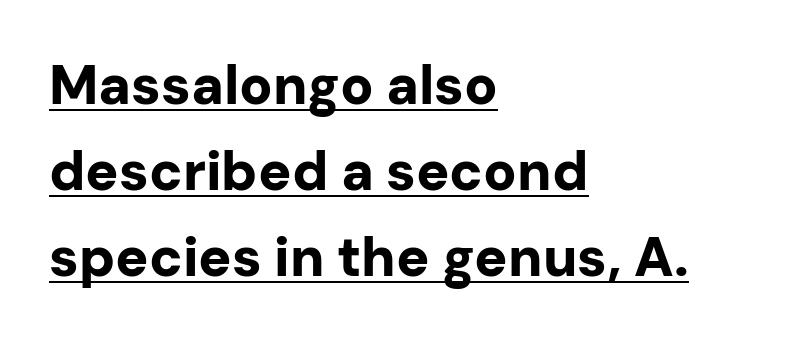
The letterforms sit shoulder to shoulder at normal distance. The vertical gap from one line to the next is medium. Posture: straight, roman, zero tilt. The lines in this sample share a left origin and differ only in where they stop. Every word sits above its own underline. The strokes are fattened all the way to bold.
